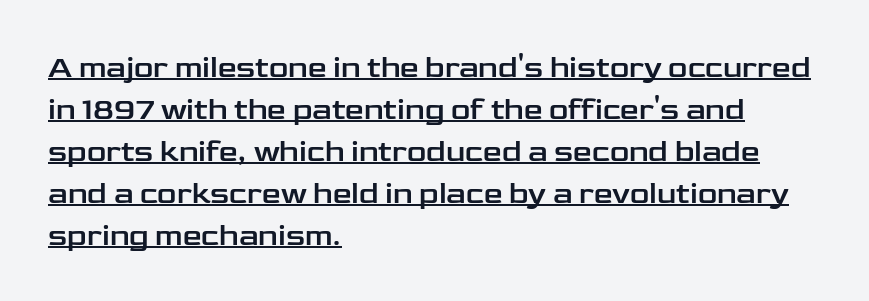
The image shows 30 px wide sans-serif type, upright; set left-aligned, normal line spacing (1.4x), normal letter spacing, underlined; low stroke contrast and a medium x-height.
